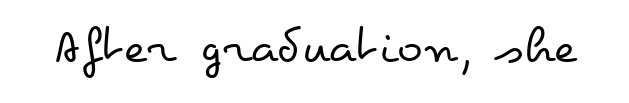
The image shows 54 px regular-weight, wide type, upright; set normal letter spacing, not underlined; low stroke contrast and a small x-height.
